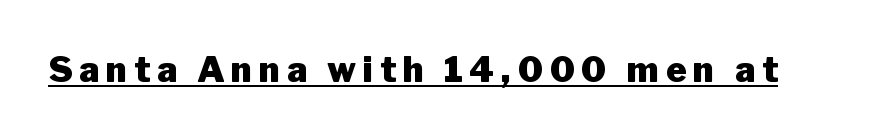
The image shows 35 px heavy sans-serif type, upright; set underlined; low stroke contrast and a medium x-height.
